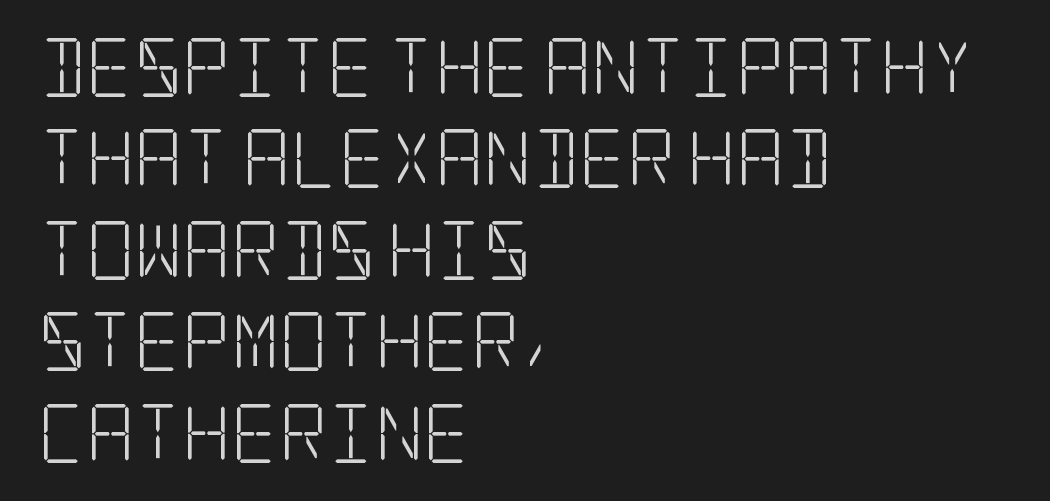
Unlike a clean sans, this face finishes its strokes with serifs. You can tell it's not italic because the verticals are truly vertical. Layout note: lines flush left. Caption: standard tracking, unaltered.
